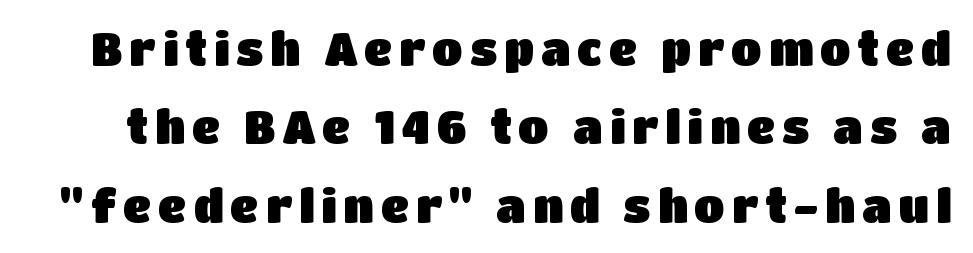
Q: Is the text italic (slanted)? A: No, it is upright.
Q: Is the typeface a serif or a sans-serif typeface? A: Sans-serif.
Q: Is the text underlined? A: No.
Q: Width (condensed, normal, or wide)? A: Normal.
Q: Stroke contrast? A: Low.
Q: x-height? A: Large.
Q: Monospaced? A: No.
